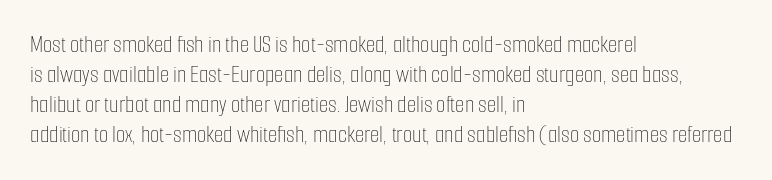
Honestly, there is no underline to notice here at all. The font's upright variant was chosen for this text. Horizontally, the lines are justified to the leading edge only. Bold? No — there's no thickening of the strokes.
